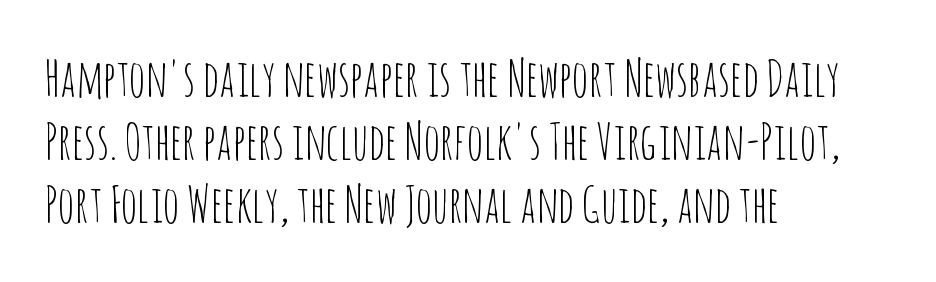
Q: Is the text bold? A: No.
Q: Is the text italic (slanted)? A: No, it is upright.
Q: Is the typeface a serif or a sans-serif typeface? A: Sans-serif.
Q: Is the text underlined? A: No.
Q: How is the paragraph aligned? A: Left-aligned.
Q: Is the spacing between letters normal or unusually wide? A: Normal.
Q: Width (condensed, normal, or wide)? A: Condensed.
Q: Stroke contrast? A: Low.
Q: x-height? A: Large.
Q: Monospaced? A: No.
